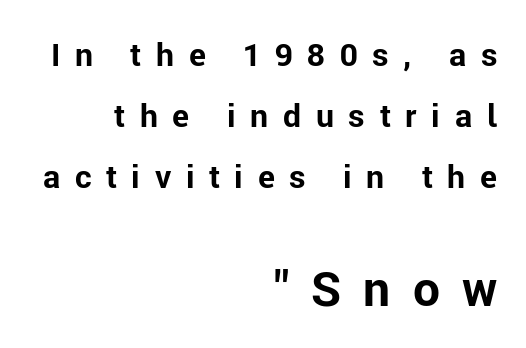
{"serif": "no", "italic": "no", "bold": "yes", "weight": "bold", "width": "normal", "stroke_contrast": "low", "x_height": "medium", "monospaced": "no", "underline": "no", "align": "right", "line_spacing": "loose", "line_spacing_ratio": 1.9, "letter_spacing": "wide", "letter_spacing_em": 0.46, "larger_block": "second", "size_ratio": 1.5, "glyph_px": 48}
